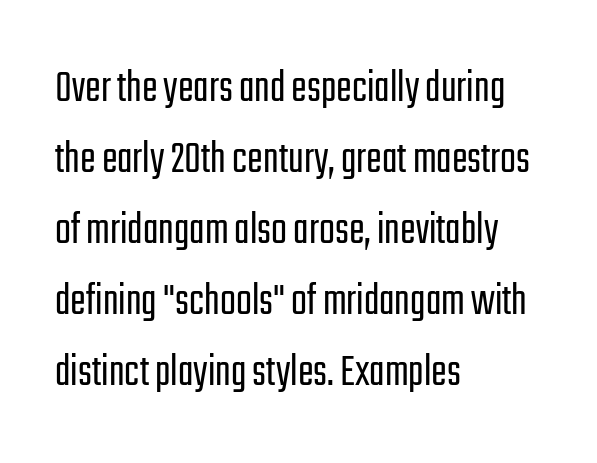
The image shows 47 px light, condensed sans-serif type, upright; set left-aligned, normal line spacing (1.51x), normal letter spacing, not underlined; low stroke contrast and a medium x-height.
